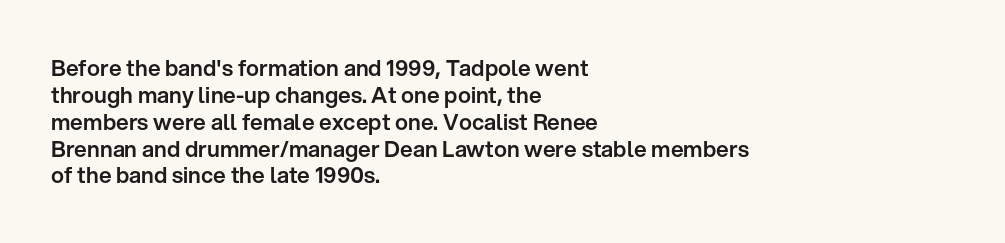
Q: Is the text italic (slanted)? A: No, it is upright.
Q: Is the text underlined? A: No.
Q: How is the paragraph aligned? A: Left-aligned.
Q: Is the spacing between letters normal or unusually wide? A: Normal.
